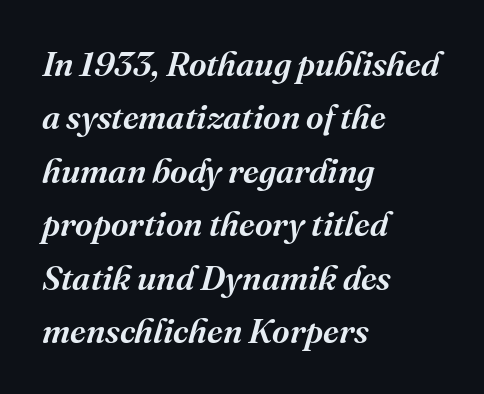
The image shows 34 px serif type, italic (leaning right); set left-aligned, normal line spacing (1.57x), normal letter spacing, not underlined; medium stroke contrast and a medium x-height.
